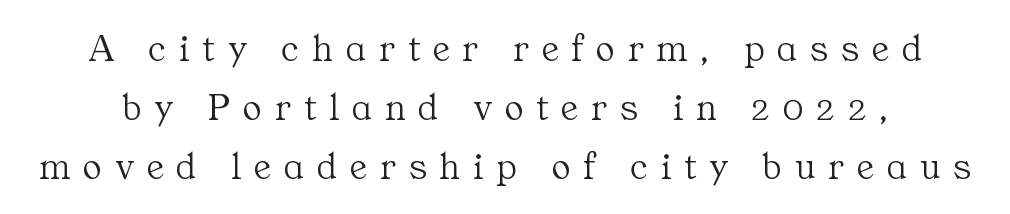
Reading down the column, the eye jumps a familiar distance to each next line. The string is rendered with underlining switched off. The weight tops out at a normal text grade. Do the characters align in a grid? No, the font is proportional. Look at the bottom of the vertical strokes: they flare into serifs here. Designer's note — italics off, roman on.
